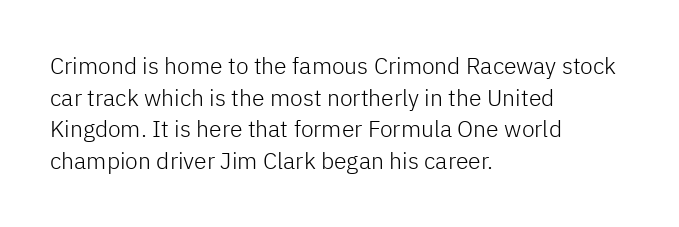
{"italic": "no", "bold": "no", "underline": "no", "align": "left", "line_spacing": "normal", "line_spacing_ratio": 1.38, "letter_spacing": "normal", "letter_spacing_em": 0.0, "glyph_px": 23}
